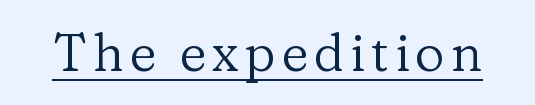
Q: Is the text bold? A: No.
Q: Is the text italic (slanted)? A: No, it is upright.
Q: Is the typeface a serif or a sans-serif typeface? A: Serif.
Q: Is the text underlined? A: Yes.
Q: Width (condensed, normal, or wide)? A: Normal.
Q: Stroke contrast? A: Low.
Q: x-height? A: Medium.
Q: Monospaced? A: No.
